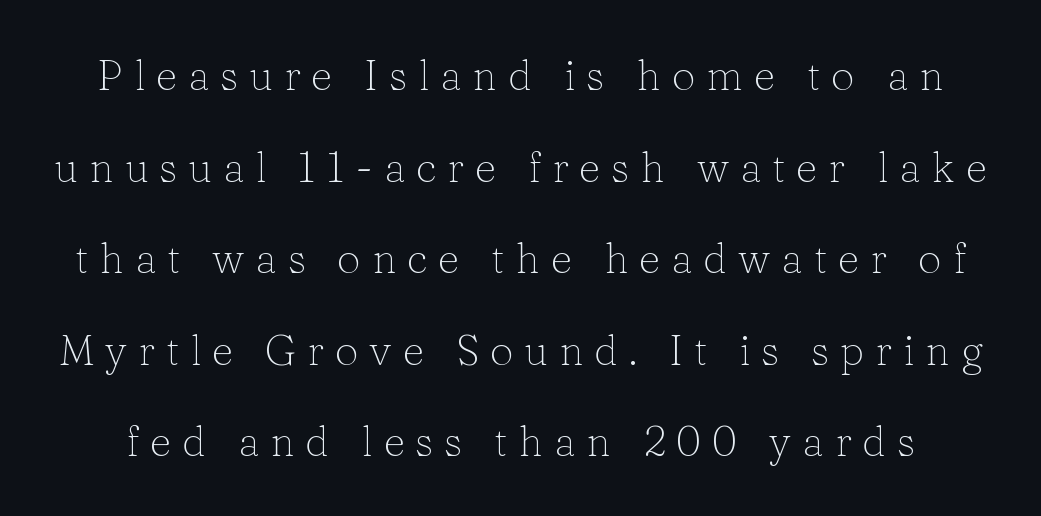
Q: Is the text bold? A: No.
Q: Is the text italic (slanted)? A: No, it is upright.
Q: Is the typeface a serif or a sans-serif typeface? A: Serif.
Q: Is the text underlined? A: No.
Q: Is the spacing between letters normal or unusually wide? A: Unusually wide.
Q: Is the spacing between lines tight, normal or loose? A: Loose.
Q: Width (condensed, normal, or wide)? A: Normal.
Q: Stroke contrast? A: Low.
Q: x-height? A: Medium.
Q: Monospaced? A: No.
